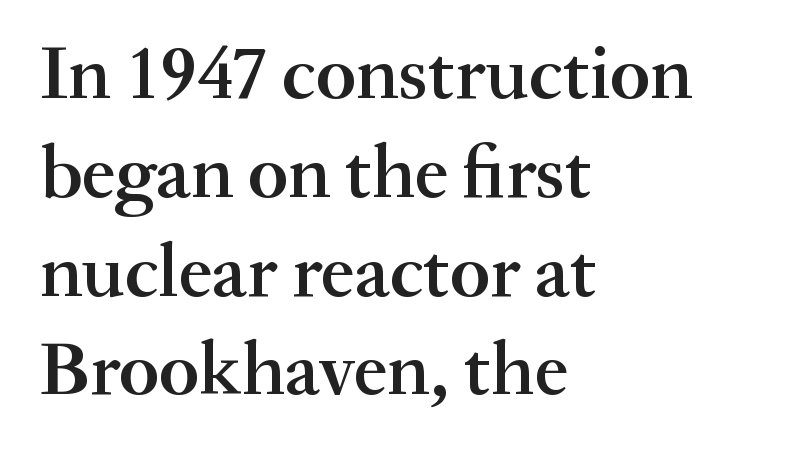
Q: Is the text bold? A: Semi-bold.
Q: Is the text italic (slanted)? A: No, it is upright.
Q: Is the typeface a serif or a sans-serif typeface? A: Serif.
Q: Is the text underlined? A: No.
Q: How is the paragraph aligned? A: Left-aligned.
Q: Is the spacing between letters normal or unusually wide? A: Normal.
Q: Is the spacing between lines tight, normal or loose? A: Normal.
Q: Width (condensed, normal, or wide)? A: Normal.
Q: Stroke contrast? A: Medium.
Q: x-height? A: Small.
Q: Monospaced? A: No.
